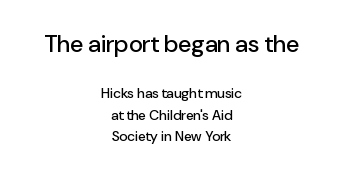
{"italic": "no", "underline": "no", "align": "center", "line_spacing": "normal", "line_spacing_ratio": 1.54, "letter_spacing": "normal", "letter_spacing_em": 0.0, "larger_block": "first", "size_ratio": 1.71, "glyph_px": 24}
